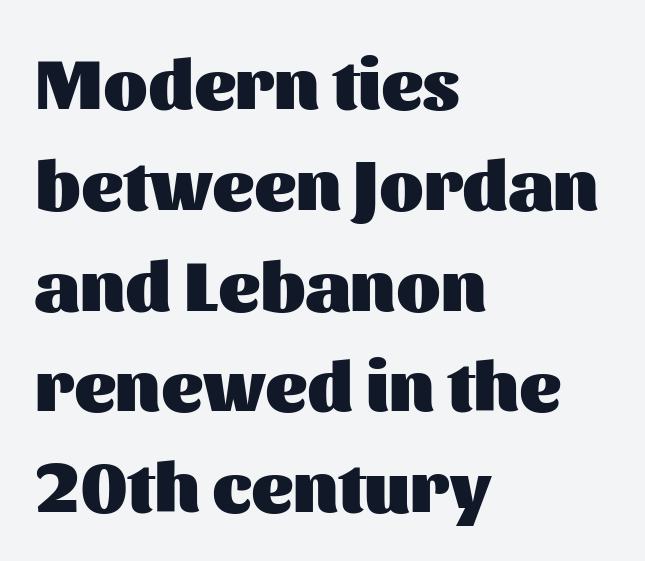
The image shows 72 px heavy sans-serif type, upright; set left-aligned, normal line spacing (1.4x), normal letter spacing, not underlined; medium stroke contrast and a medium x-height.
